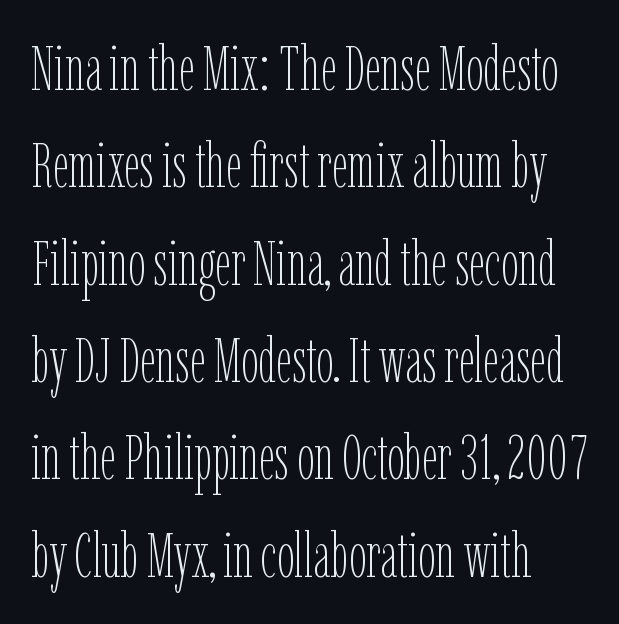
{"italic": "no", "bold": "no", "weight": "thin", "width": "condensed", "stroke_contrast": "low", "x_height": "medium", "monospaced": "no", "underline": "no", "align": "left", "line_spacing": "normal", "line_spacing_ratio": 1.57, "letter_spacing": "normal", "letter_spacing_em": 0.0, "glyph_px": 62}
